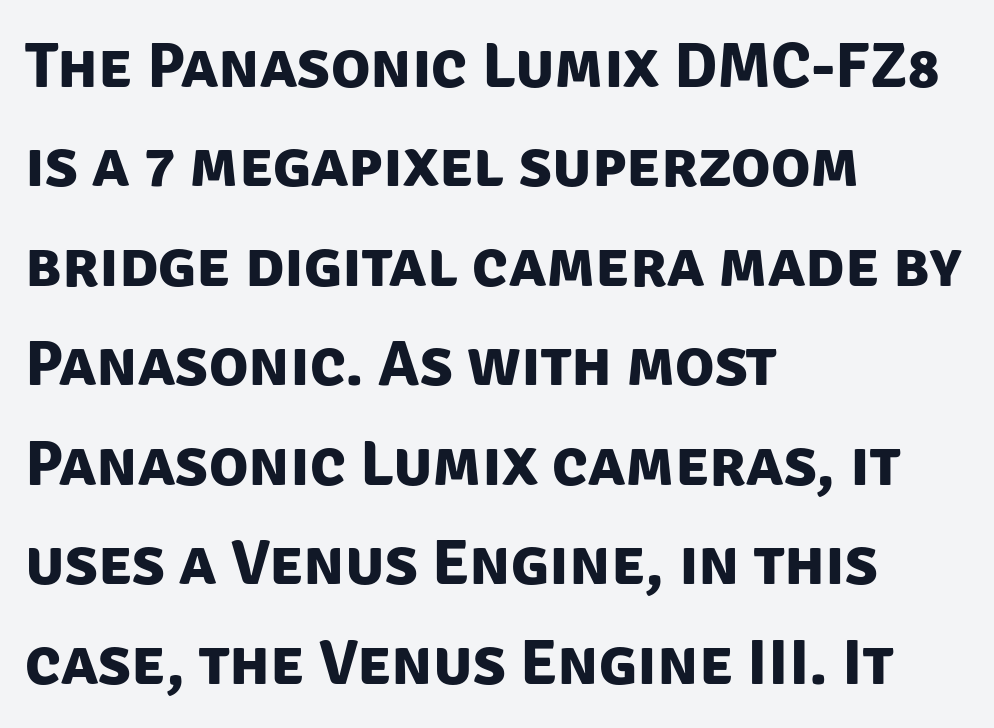
Q: Is the text bold? A: Yes.
Q: Is the typeface a serif or a sans-serif typeface? A: Sans-serif.
Q: Is the text underlined? A: No.
Q: How is the paragraph aligned? A: Left-aligned.
Q: Is the spacing between letters normal or unusually wide? A: Normal.
Q: Is the spacing between lines tight, normal or loose? A: Normal.
Q: Width (condensed, normal, or wide)? A: Normal.
Q: Stroke contrast? A: Low.
Q: x-height? A: Large.
Q: Monospaced? A: No.
